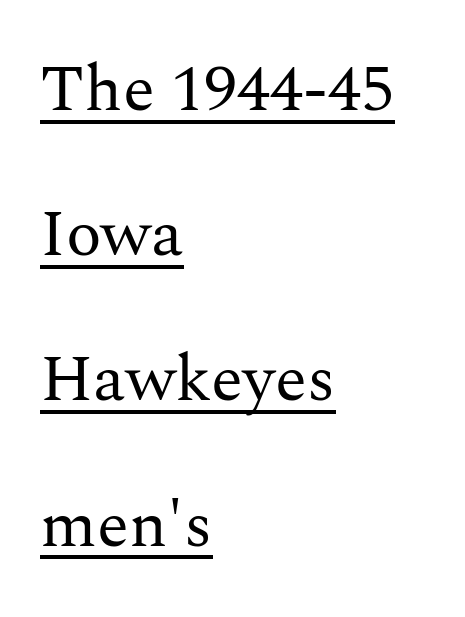
The image shows 66 px regular-weight serif type, upright; set left-aligned, loose line spacing (2.2x), normal letter spacing, underlined; medium stroke contrast and a medium x-height.
